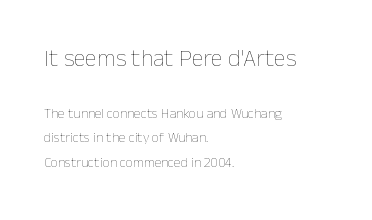
Q: Is the text bold? A: No.
Q: Is the text italic (slanted)? A: No, it is upright.
Q: Is the text underlined? A: No.
Q: How is the paragraph aligned? A: Left-aligned.
Q: Is the spacing between letters normal or unusually wide? A: Normal.
Q: Which block of text is set in a larger size, the first (top) or the second (bottom)? A: The first (top) one.
